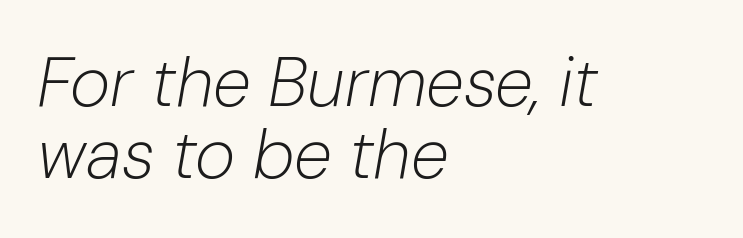
A typesetter would call this leading minimal, almost set solid. The rendering anchors every line to the left-hand side. Descender tails drop into unmarked territory. You could call the tracking neutral — neither tight nor loose. Spacing verdict: proportional, widths tailored to each character.
